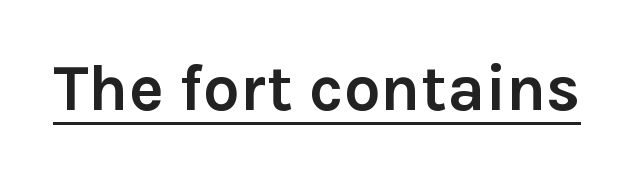
Think of a printed novel: that variable character pitch is what you see here. Default kerning and tracking; the words read as compact shapes. In terms of posture, this sample is upright. The face used here appears with an underline applied. Look at the stroke-to-counter ratio: heavy, a bold. The rendering shows plain stroke endings on the letterforms — a sans-serif design.
